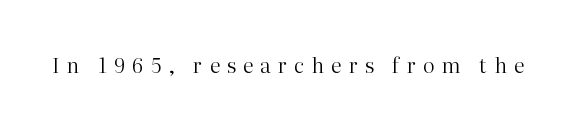
Q: Is the text bold? A: No.
Q: Is the text italic (slanted)? A: No, it is upright.
Q: Is the text underlined? A: No.
Q: Is the spacing between letters normal or unusually wide? A: Unusually wide.
